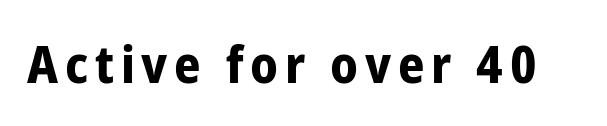
A typesetter would call this proportional, since set widths differ per character. Nope, not italic — everything's standing straight. The characters display no serif detailing; their extremities are plain. Plenty of ink on the page — the face is bold. Descenders are the only things crossing below the line.
